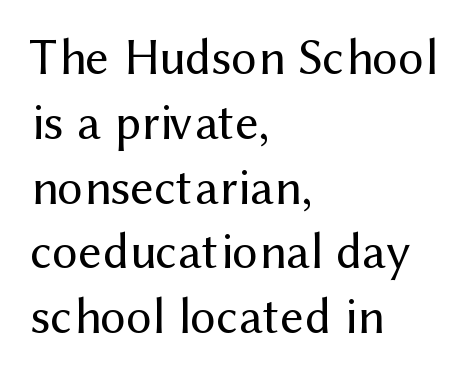
The image shows 51 px regular-weight sans-serif type, upright; set left-aligned, normal line spacing (1.27x), normal letter spacing, not underlined; medium stroke contrast and a medium x-height.
